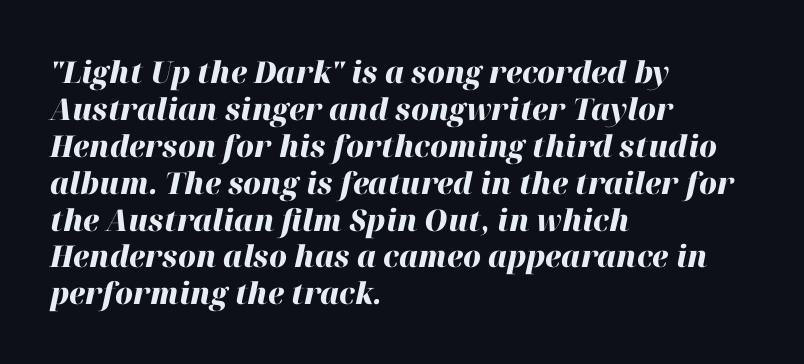
{"italic": "yes", "lean": "right", "slant_degrees": 12, "bold": "yes", "weight": "heavy", "width": "normal", "stroke_contrast": "high", "x_height": "medium", "monospaced": "no", "underline": "no", "align": "left", "line_spacing_ratio": 1.23, "letter_spacing": "normal", "letter_spacing_em": 0.0, "glyph_px": 30}
